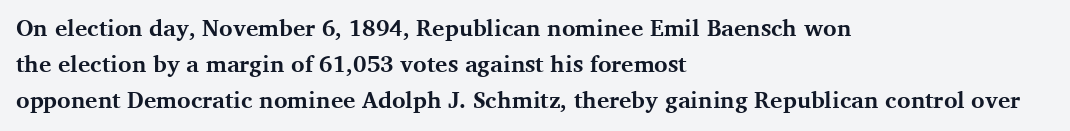
The image shows 23 px bold type, upright; set left-aligned, normal line spacing (1.57x), normal letter spacing, not underlined.
